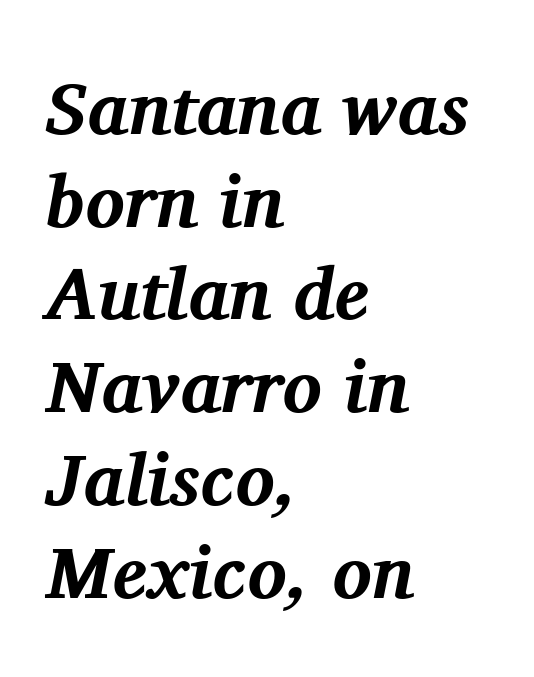
A classic flush-left, rag-right setting is used for this passage. Do the characters align in a grid? No, the font is proportional. You can tell it's italic because the verticals aren't actually vertical. Does the type have serifs? Yes, each stem ends in a small foot. Standard letterfit; no display-style spreading of the glyphs. Its strokes are broad and dark, the hallmark of bold type.
